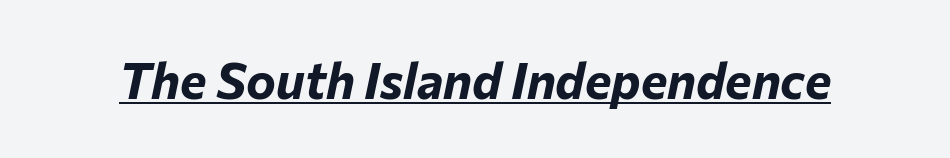
{"italic": "yes", "lean": "right", "slant_degrees": 12, "bold": "yes", "weight": "bold", "width": "normal", "stroke_contrast": "low", "x_height": "medium", "monospaced": "no", "underline": "yes", "letter_spacing": "normal", "letter_spacing_em": 0.0, "glyph_px": 50}
